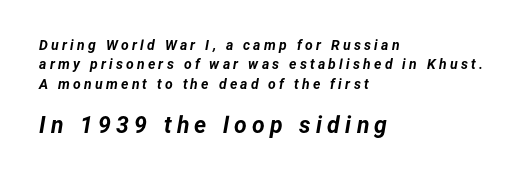
{"italic": "yes", "lean": "right", "slant_degrees": 12, "bold": "yes", "underline": "no", "align": "left", "line_spacing": "normal", "line_spacing_ratio": 1.38, "letter_spacing": "wide", "letter_spacing_em": 0.23, "larger_block": "second", "size_ratio": 1.64, "glyph_px": 23}
